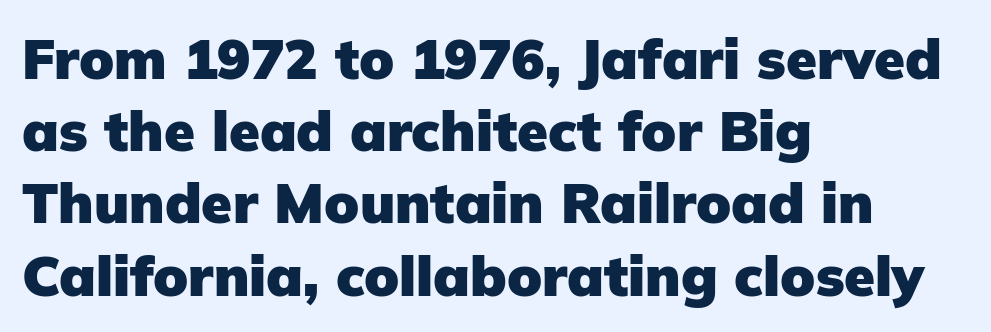
The image shows 56 px heavy sans-serif type, upright; set left-aligned, normal line spacing (1.29x), normal letter spacing, not underlined; low stroke contrast and a medium x-height.
